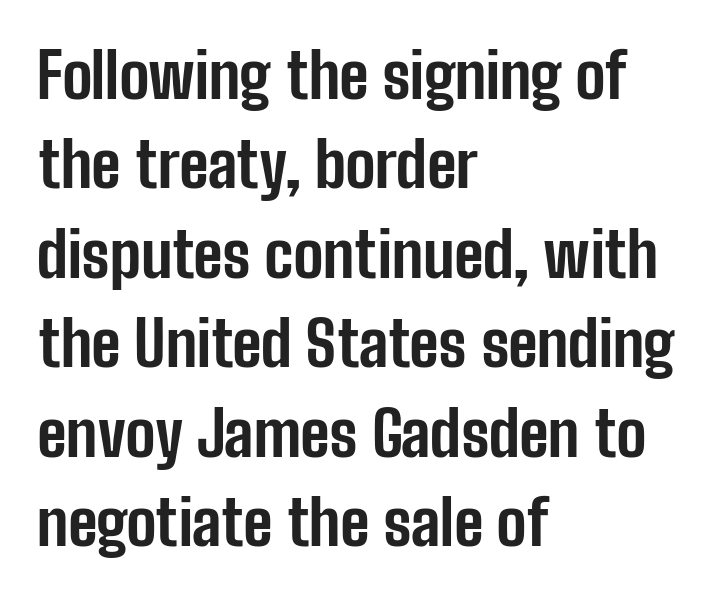
Q: Is the text bold? A: Yes.
Q: Is the text italic (slanted)? A: No, it is upright.
Q: Is the typeface a serif or a sans-serif typeface? A: Sans-serif.
Q: Is the text underlined? A: No.
Q: How is the paragraph aligned? A: Left-aligned.
Q: Is the spacing between letters normal or unusually wide? A: Normal.
Q: Is the spacing between lines tight, normal or loose? A: Normal.
Q: Width (condensed, normal, or wide)? A: Condensed.
Q: Stroke contrast? A: Low.
Q: x-height? A: Medium.
Q: Monospaced? A: No.
